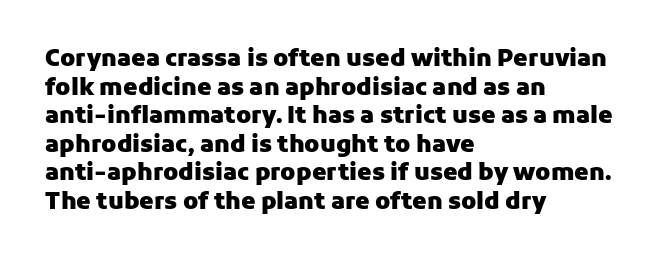
The image shows 23 px bold type, upright; set left-aligned, line spacing 1.24x, normal letter spacing, not underlined.
